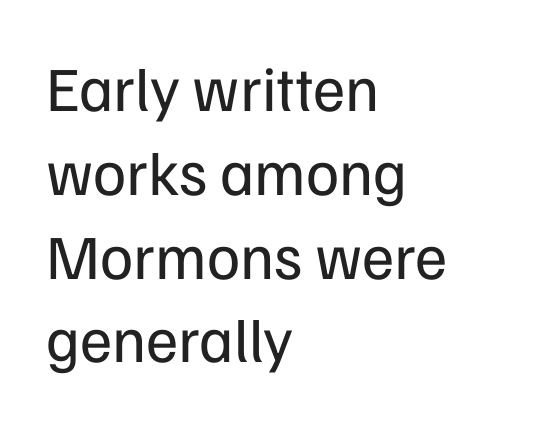
Q: Is the text bold? A: No.
Q: Is the text italic (slanted)? A: No, it is upright.
Q: Is the typeface a serif or a sans-serif typeface? A: Sans-serif.
Q: Is the text underlined? A: No.
Q: How is the paragraph aligned? A: Left-aligned.
Q: Is the spacing between letters normal or unusually wide? A: Normal.
Q: Is the spacing between lines tight, normal or loose? A: Normal.
Q: Width (condensed, normal, or wide)? A: Normal.
Q: Stroke contrast? A: Low.
Q: x-height? A: Medium.
Q: Monospaced? A: No.
